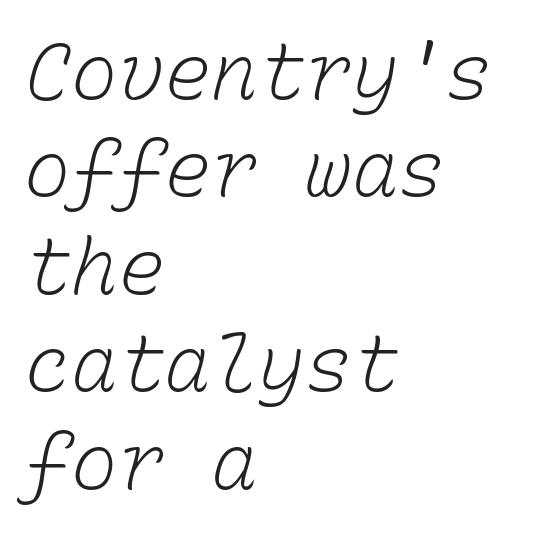
{"bold": "no", "weight": "light", "width": "normal", "stroke_contrast": "low", "x_height": "medium", "monospaced": "yes", "underline": "no", "align": "left", "line_spacing": "normal", "line_spacing_ratio": 1.25, "letter_spacing": "normal", "letter_spacing_em": 0.0, "glyph_px": 78}
